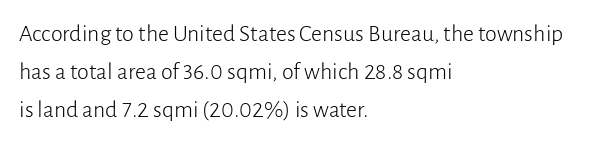
Caption: standard tracking, unaltered. How would I describe the line gaps? Plain and ordinary. Notice how the stems are strictly vertical — no italics here. The typeface has the unassuming heft of standard copy or less. The lines are quadded left.
